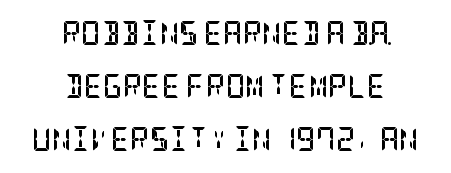
{"italic": "no", "bold": "yes", "underline": "no", "align": "center", "line_spacing": "loose", "line_spacing_ratio": 2.21, "letter_spacing": "normal", "letter_spacing_em": 0.0, "glyph_px": 24}
